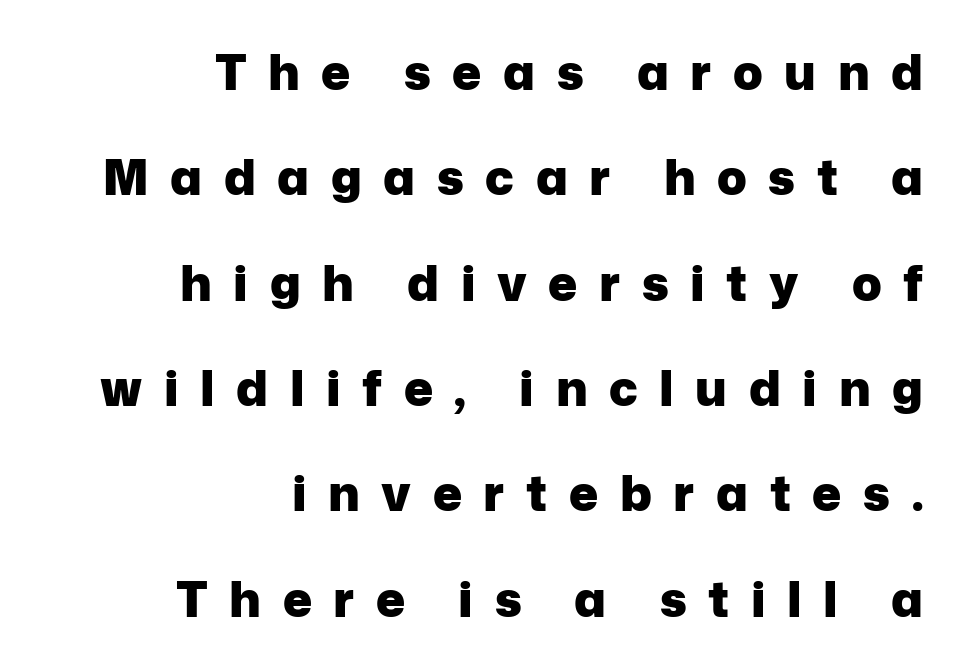
The image shows 49 px heavy sans-serif type, upright; set right-aligned, loose line spacing (2.15x), unusually wide letter spacing (+0.44 em), not underlined; low stroke contrast and a medium x-height.
